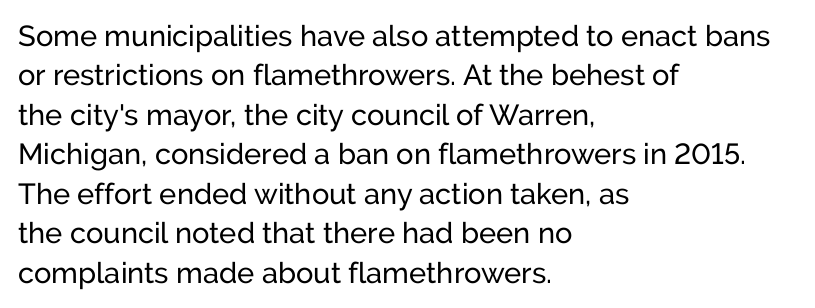
You could not count columns in this text — the font is proportionally spaced. In terms of letterspacing, this is plain default setting. The rag falls on the right side of this text block. This rendering features lettering with no underline. How would I describe the line gaps? Plain and ordinary. Unlike italic type, these characters show no tilt at all.
